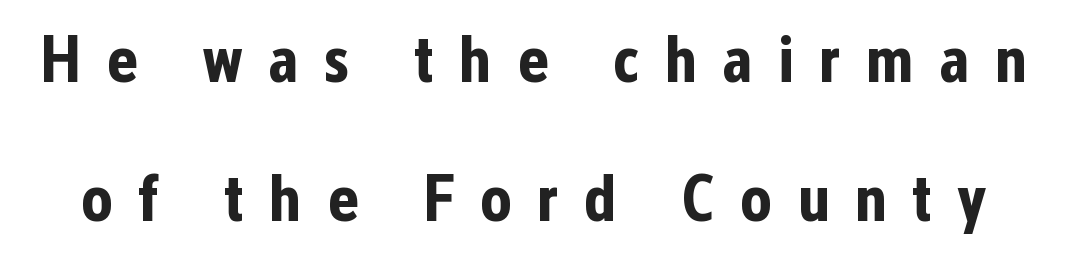
{"serif": "no", "italic": "no", "bold": "yes", "weight": "bold", "width": "condensed", "stroke_contrast": "low", "x_height": "medium", "monospaced": "no", "underline": "no", "line_spacing": "loose", "line_spacing_ratio": 2.08, "letter_spacing": "wide", "letter_spacing_em": 0.37, "glyph_px": 67}
